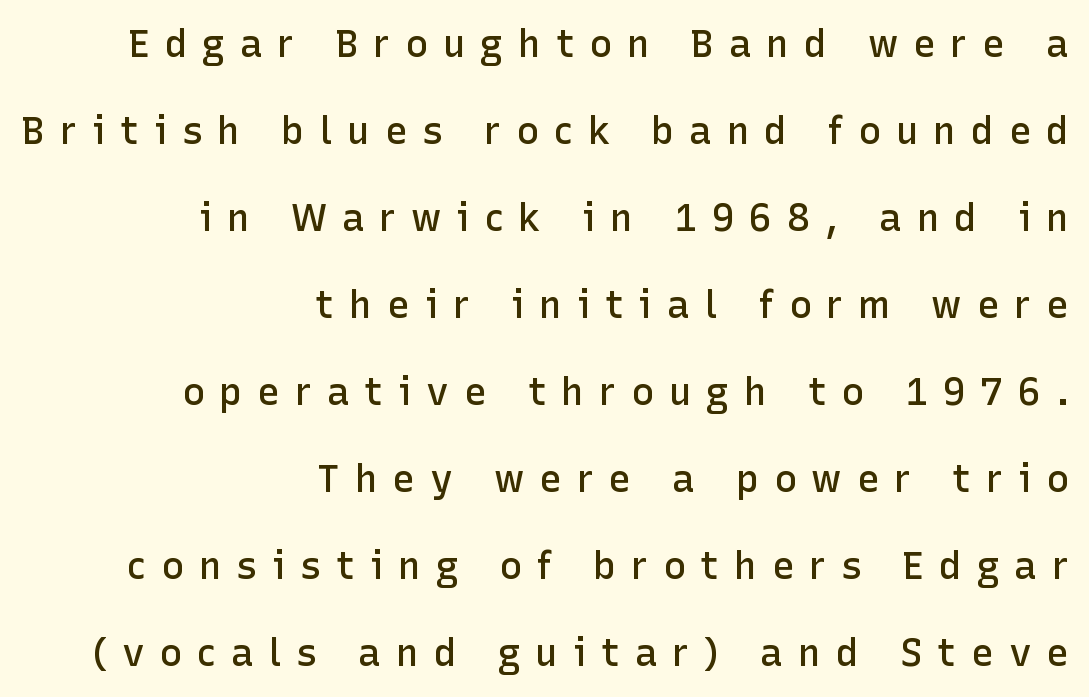
The leading is generous, giving the passage an open texture. Quick note: underline off. The letters advance in unequal steps, a hallmark of proportional type. Casual observation: everything's shoved over to the right. Words appear elongated and porous because spacing is wide. It's the straight-up-and-down kind of type.
